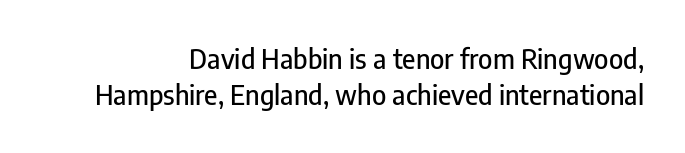
{"italic": "no", "underline": "no", "line_spacing": "normal", "line_spacing_ratio": 1.34, "letter_spacing": "normal", "letter_spacing_em": 0.0, "glyph_px": 27}
